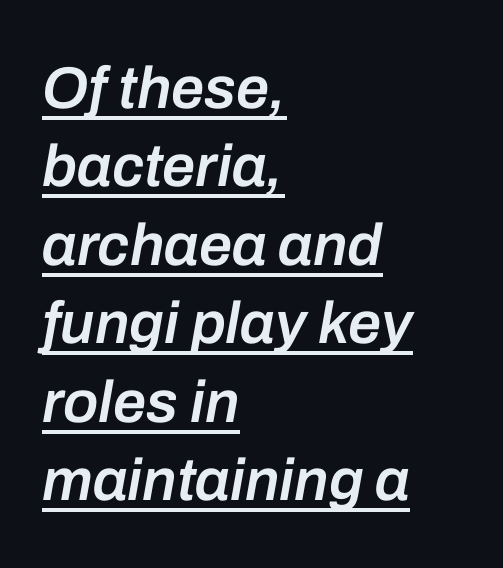
{"italic": "yes", "lean": "right", "slant_degrees": 10, "bold": "semi", "weight": "semibold", "width": "normal", "stroke_contrast": "low", "x_height": "medium", "monospaced": "no", "underline": "yes", "align": "left", "line_spacing": "normal", "line_spacing_ratio": 1.33, "letter_spacing": "normal", "letter_spacing_em": 0.0, "glyph_px": 59}
